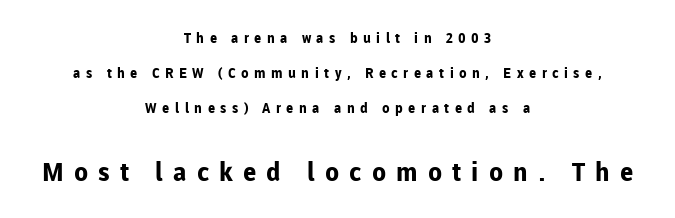
Unmarked baselines from the first word to the last. Strong, thick strokes mark this as bold type. Honestly, the rows look like they've been pulled way apart. Ascenders rise straight up at ninety degrees.
